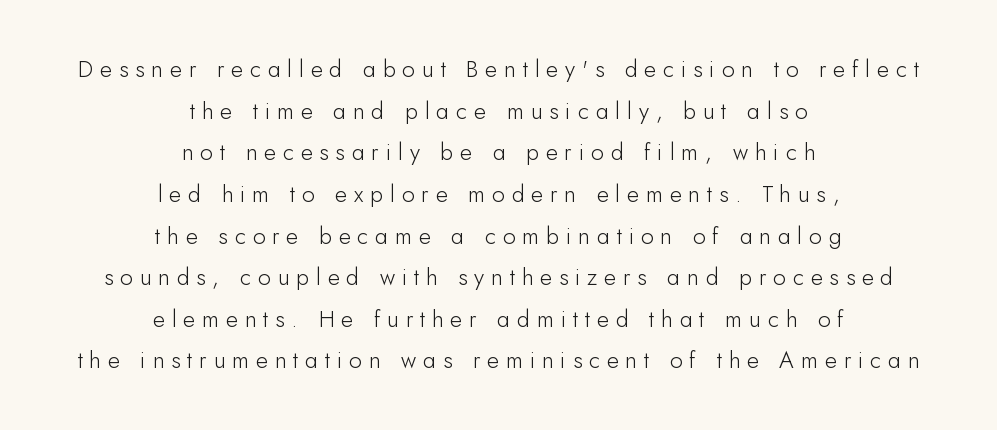
Q: Is the text bold? A: No.
Q: Is the text italic (slanted)? A: No, it is upright.
Q: Is the text underlined? A: No.
Q: How is the paragraph aligned? A: Centered.
Q: Is the spacing between letters normal or unusually wide? A: Unusually wide.
